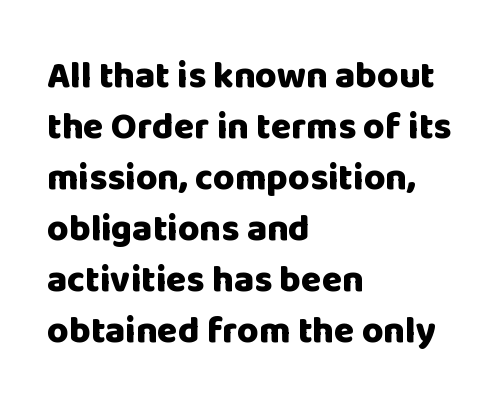
Q: Is the text bold? A: Yes.
Q: Is the text italic (slanted)? A: No, it is upright.
Q: Is the typeface a serif or a sans-serif typeface? A: Sans-serif.
Q: Is the text underlined? A: No.
Q: How is the paragraph aligned? A: Left-aligned.
Q: Is the spacing between letters normal or unusually wide? A: Normal.
Q: Is the spacing between lines tight, normal or loose? A: Normal.
Q: Width (condensed, normal, or wide)? A: Normal.
Q: Stroke contrast? A: Low.
Q: x-height? A: Large.
Q: Monospaced? A: No.
